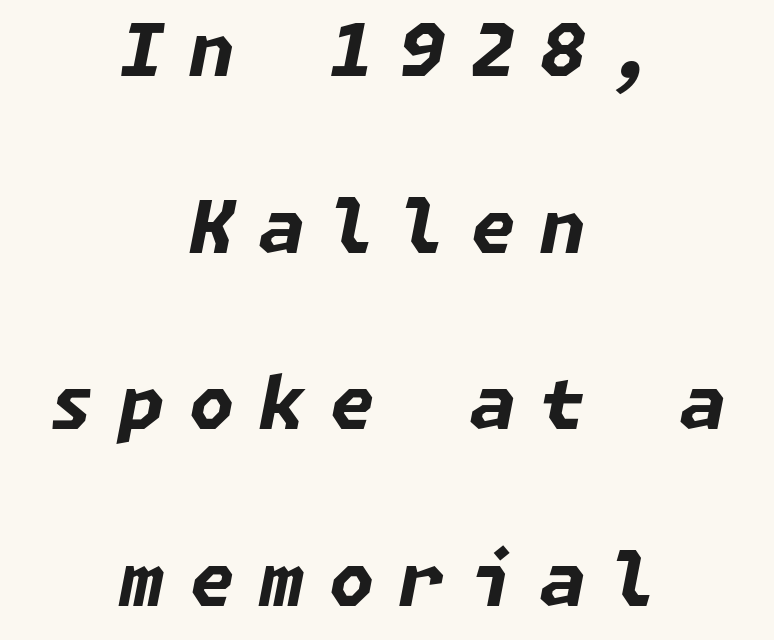
The string is rendered with underlining switched off. Heavy, bold letterforms. Slant detected: the letters are inclined. Leading is clearly above the norm, producing a sparse column.
